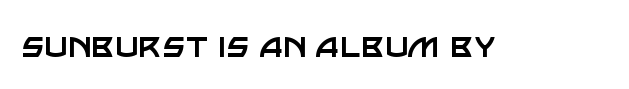
{"serif": "no", "italic": "no", "bold": "no", "weight": "regular", "width": "normal", "stroke_contrast": "low", "x_height": "large", "monospaced": "no", "underline": "no", "letter_spacing": "normal", "letter_spacing_em": 0.0, "glyph_px": 40}
